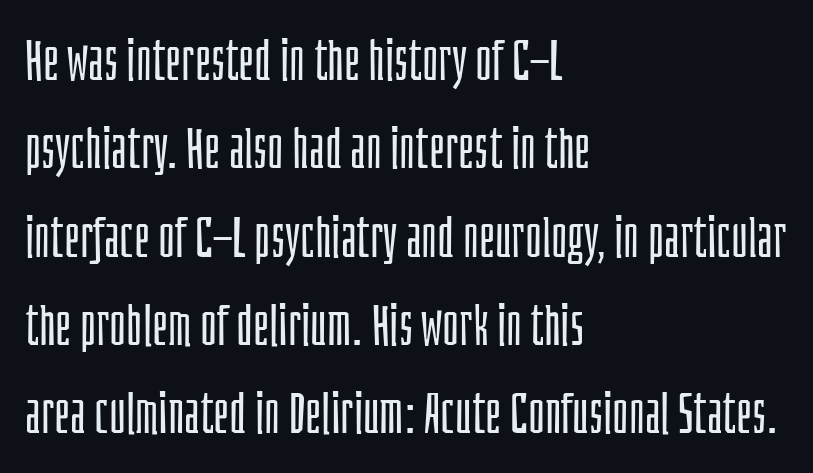
Q: Is the text bold? A: No.
Q: Is the text italic (slanted)? A: No, it is upright.
Q: Is the typeface a serif or a sans-serif typeface? A: Sans-serif.
Q: Is the text underlined? A: No.
Q: How is the paragraph aligned? A: Left-aligned.
Q: Is the spacing between letters normal or unusually wide? A: Normal.
Q: Is the spacing between lines tight, normal or loose? A: Normal.
Q: Width (condensed, normal, or wide)? A: Condensed.
Q: Stroke contrast? A: Low.
Q: x-height? A: Large.
Q: Monospaced? A: No.
